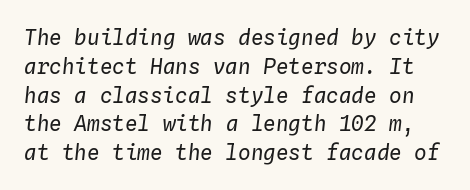
The image shows 21 px text type, italic (leaning right); set normal line spacing (1.37x), normal letter spacing, not underlined.
